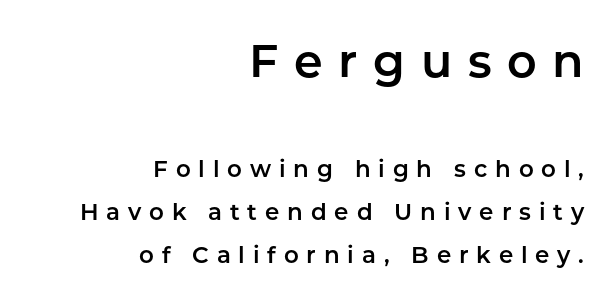
Q: Is the text italic (slanted)? A: No, it is upright.
Q: Is the typeface a serif or a sans-serif typeface? A: Sans-serif.
Q: Is the text underlined? A: No.
Q: How is the paragraph aligned? A: Right-aligned.
Q: Is the spacing between letters normal or unusually wide? A: Unusually wide.
Q: Which block of text is set in a larger size, the first (top) or the second (bottom)? A: The first (top) one.
Q: Width (condensed, normal, or wide)? A: Normal.
Q: Stroke contrast? A: Low.
Q: x-height? A: Medium.
Q: Monospaced? A: No.
